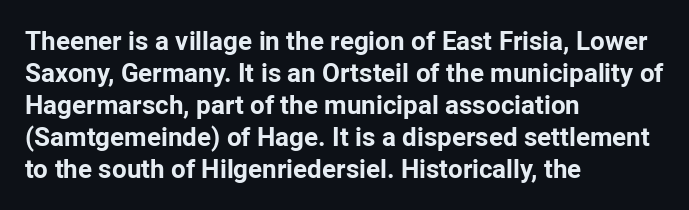
Q: Is the text bold? A: Yes.
Q: Is the text italic (slanted)? A: No, it is upright.
Q: Is the text underlined? A: No.
Q: How is the paragraph aligned? A: Left-aligned.
Q: Is the spacing between letters normal or unusually wide? A: Normal.
